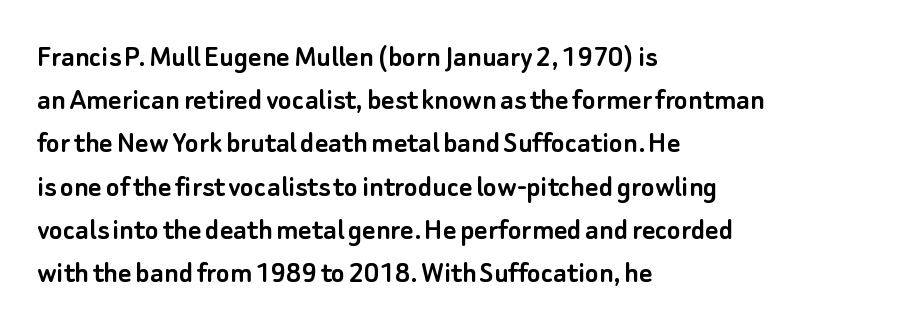
The image shows 32 px sans-serif type, upright; set left-aligned, normal line spacing (1.35x), normal letter spacing, not underlined; low stroke contrast and a small x-height.
